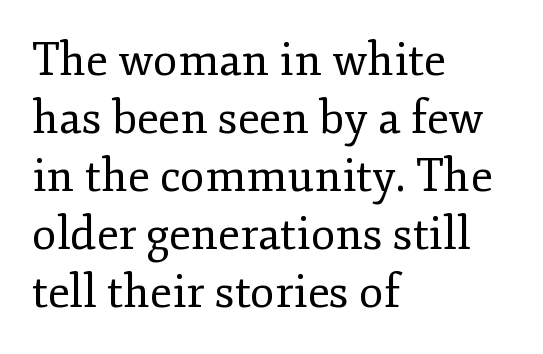
The image shows 45 px regular-weight serif type, upright; set left-aligned, normal line spacing (1.29x), normal letter spacing, not underlined; low stroke contrast and a small x-height.
